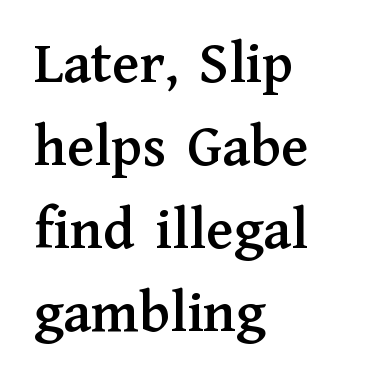
The image shows 61 px serif type, upright; set left-aligned, normal line spacing (1.36x), normal letter spacing, not underlined; medium stroke contrast and a medium x-height.
